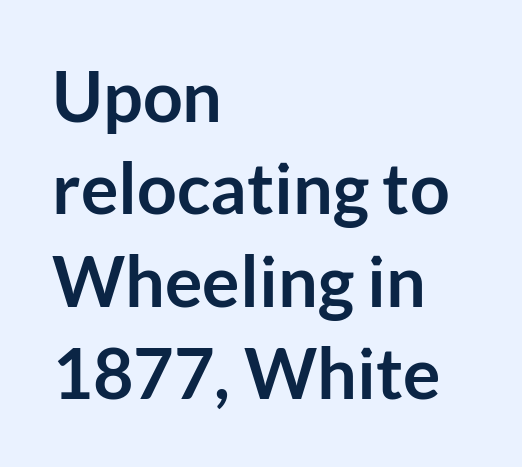
The space between consecutive lines is moderate. Students, note that the glyphs here touch the page at normal intervals. Are there feet on the stems? There aren't — it's a sans. Visually the block forms a straight wall on the left and a jagged coastline on the right.
